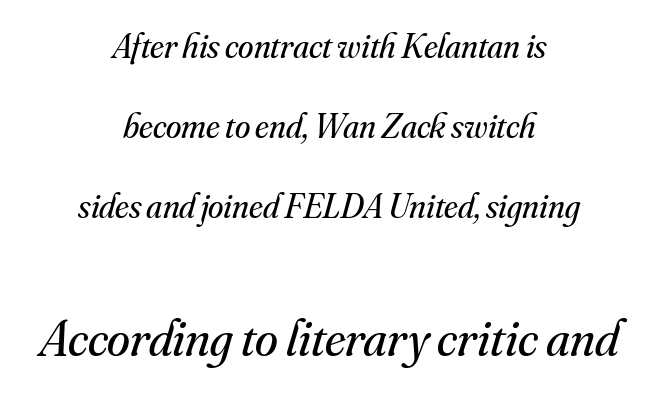
The image shows 52 px regular-weight serif type, italic (leaning right); set centered, loose line spacing (2.29x), normal letter spacing, not underlined; the second (bottom) block is 1.49x larger; medium stroke contrast and a small x-height.
